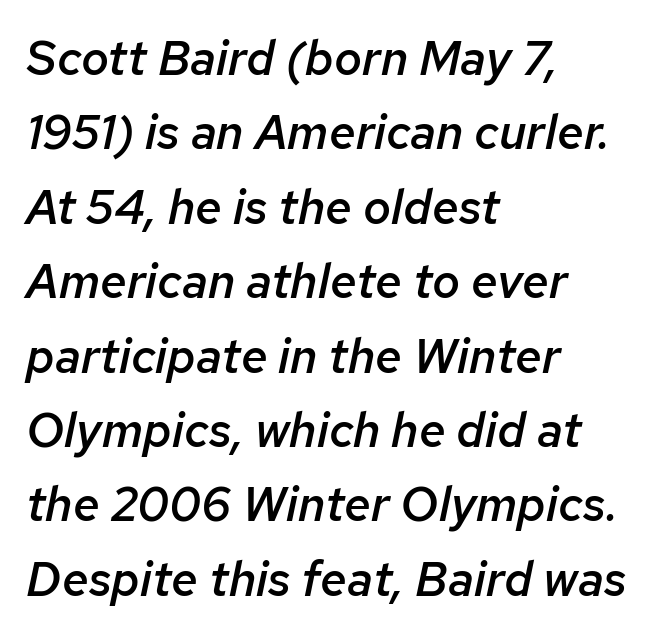
Q: Is the text bold? A: Semi-bold.
Q: Is the text italic (slanted)? A: Yes, it leans right by about 12 degrees.
Q: Is the text underlined? A: No.
Q: How is the paragraph aligned? A: Left-aligned.
Q: Is the spacing between letters normal or unusually wide? A: Normal.
Q: Is the spacing between lines tight, normal or loose? A: Normal.
Q: Width (condensed, normal, or wide)? A: Normal.
Q: Stroke contrast? A: Low.
Q: x-height? A: Medium.
Q: Monospaced? A: No.
